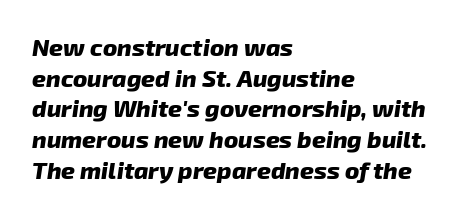
Q: Is the text bold? A: Yes.
Q: Is the text italic (slanted)? A: Yes, it leans right by about 8 degrees.
Q: Is the text underlined? A: No.
Q: How is the paragraph aligned? A: Left-aligned.
Q: Is the spacing between letters normal or unusually wide? A: Normal.
Q: Is the spacing between lines tight, normal or loose? A: Normal.
